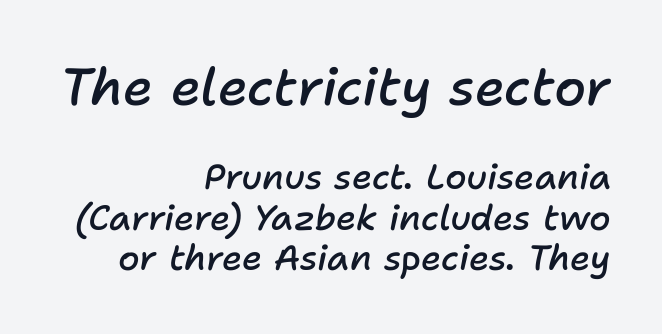
The image shows 52 px semibold type, italic (leaning right); set right-aligned, line spacing 1.16x, normal letter spacing, not underlined; the first (top) block is 1.49x larger; low stroke contrast and a medium x-height.
